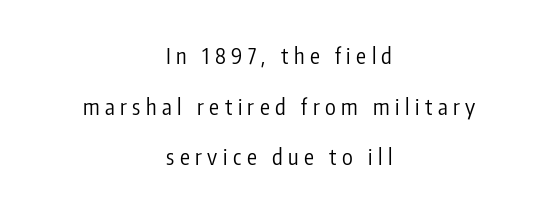
{"italic": "no", "bold": "no", "underline": "no", "align": "center", "line_spacing": "loose", "line_spacing_ratio": 2.3, "letter_spacing": "wide", "letter_spacing_em": 0.25, "glyph_px": 22}
